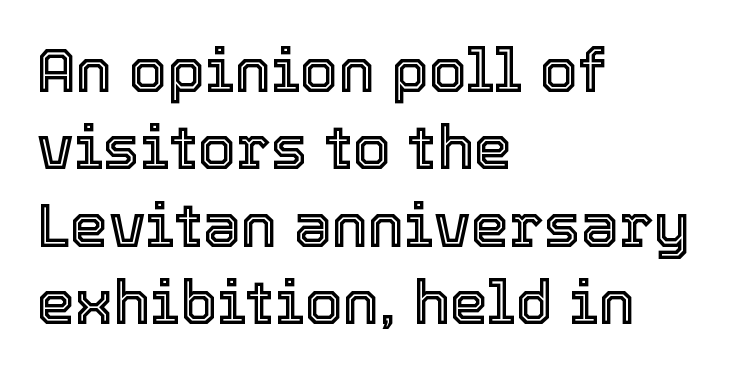
The image shows 61 px text type, upright; set left-aligned, normal line spacing (1.27x), normal letter spacing, not underlined; a medium x-height.
